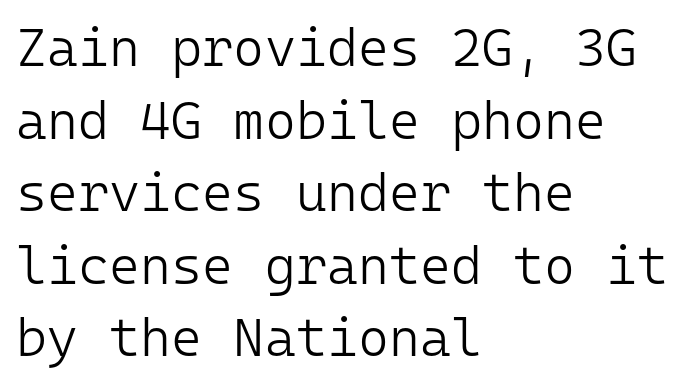
Q: Is the text bold? A: No.
Q: Is the text italic (slanted)? A: No, it is upright.
Q: Is the typeface a serif or a sans-serif typeface? A: Sans-serif.
Q: Is the text underlined? A: No.
Q: How is the paragraph aligned? A: Left-aligned.
Q: Is the spacing between letters normal or unusually wide? A: Normal.
Q: Is the spacing between lines tight, normal or loose? A: Normal.
Q: Width (condensed, normal, or wide)? A: Normal.
Q: Stroke contrast? A: Low.
Q: x-height? A: Medium.
Q: Monospaced? A: Yes.
